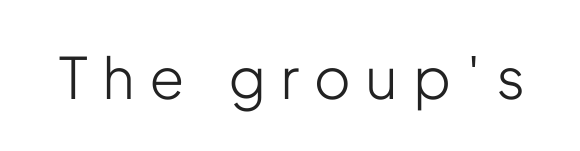
Q: Is the text bold? A: No.
Q: Is the text italic (slanted)? A: No, it is upright.
Q: Is the typeface a serif or a sans-serif typeface? A: Sans-serif.
Q: Is the text underlined? A: No.
Q: Is the spacing between letters normal or unusually wide? A: Unusually wide.
Q: Width (condensed, normal, or wide)? A: Condensed.
Q: Stroke contrast? A: Low.
Q: x-height? A: Medium.
Q: Monospaced? A: No.
